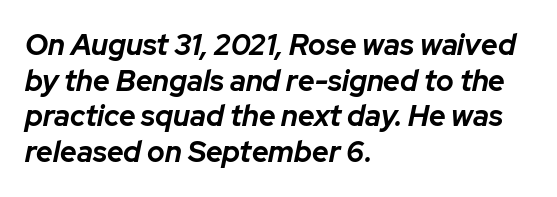
Q: Is the text bold? A: Yes.
Q: Is the text italic (slanted)? A: Yes, it leans right by about 12 degrees.
Q: Is the text underlined? A: No.
Q: How is the paragraph aligned? A: Left-aligned.
Q: Is the spacing between letters normal or unusually wide? A: Normal.
Q: Width (condensed, normal, or wide)? A: Normal.
Q: Stroke contrast? A: Low.
Q: x-height? A: Medium.
Q: Monospaced? A: No.
